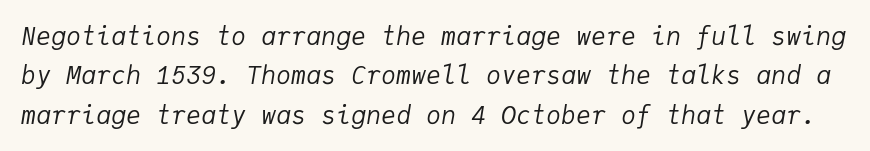
{"italic": "yes", "lean": "right", "slant_degrees": 9, "bold": "no", "underline": "no", "line_spacing": "normal", "line_spacing_ratio": 1.58, "letter_spacing": "normal", "letter_spacing_em": 0.0, "glyph_px": 25}
